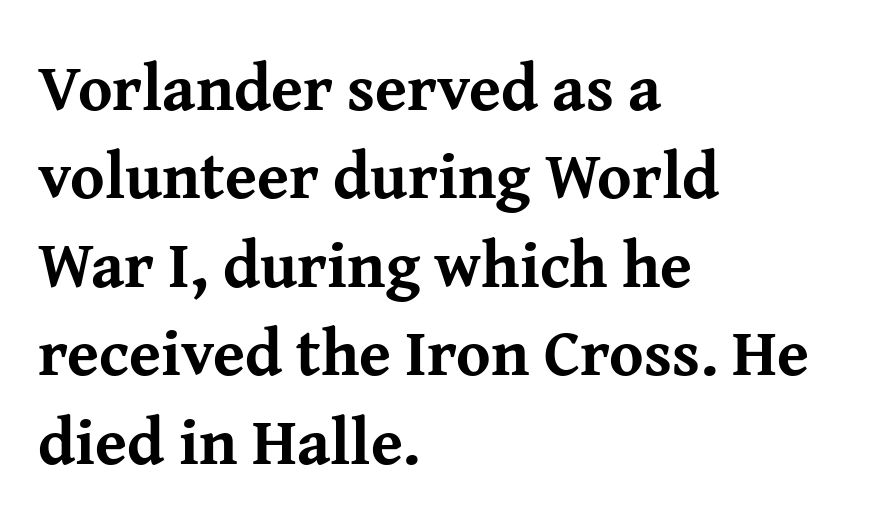
Q: Is the text bold? A: Yes.
Q: Is the text italic (slanted)? A: No, it is upright.
Q: Is the typeface a serif or a sans-serif typeface? A: Serif.
Q: Is the text underlined? A: No.
Q: How is the paragraph aligned? A: Left-aligned.
Q: Is the spacing between letters normal or unusually wide? A: Normal.
Q: Is the spacing between lines tight, normal or loose? A: Normal.
Q: Width (condensed, normal, or wide)? A: Normal.
Q: Stroke contrast? A: Medium.
Q: x-height? A: Medium.
Q: Monospaced? A: No.
